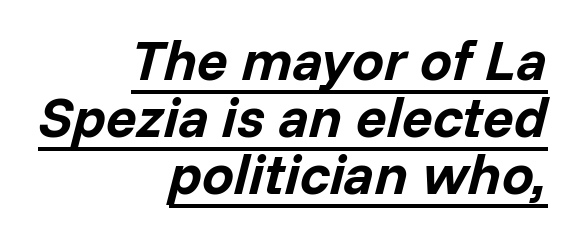
Q: Is the text bold? A: Yes.
Q: Is the text italic (slanted)? A: Yes, it leans right by about 14 degrees.
Q: Is the text underlined? A: Yes.
Q: How is the paragraph aligned? A: Right-aligned.
Q: Is the spacing between letters normal or unusually wide? A: Normal.
Q: Is the spacing between lines tight, normal or loose? A: Tight.
Q: Width (condensed, normal, or wide)? A: Normal.
Q: Stroke contrast? A: Low.
Q: x-height? A: Medium.
Q: Monospaced? A: No.
